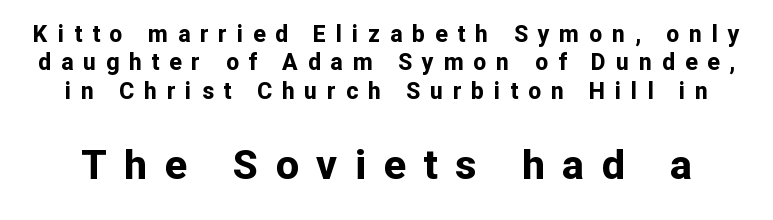
The image shows 41 px bold sans-serif type, upright; set line spacing 1.23x, unusually wide letter spacing (+0.43 em), not underlined; the second (bottom) block is 1.78x larger; low stroke contrast and a medium x-height.
